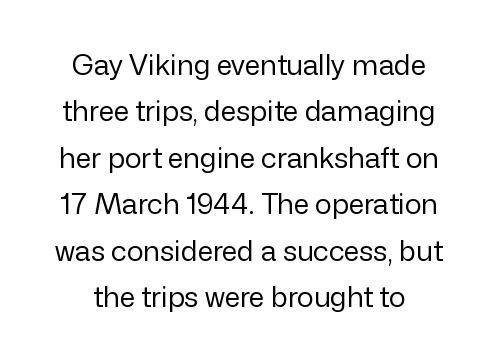
The image shows 28 px regular-weight sans-serif type, upright; set normal line spacing (1.66x), normal letter spacing, not underlined; low stroke contrast and a medium x-height.
